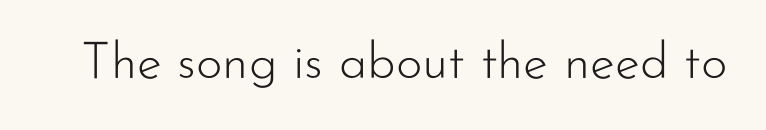
{"serif": "no", "italic": "no", "bold": "no", "weight": "light", "width": "normal", "stroke_contrast": "low", "x_height": "small", "monospaced": "no", "underline": "no", "letter_spacing": "normal", "letter_spacing_em": 0.0, "glyph_px": 51}
